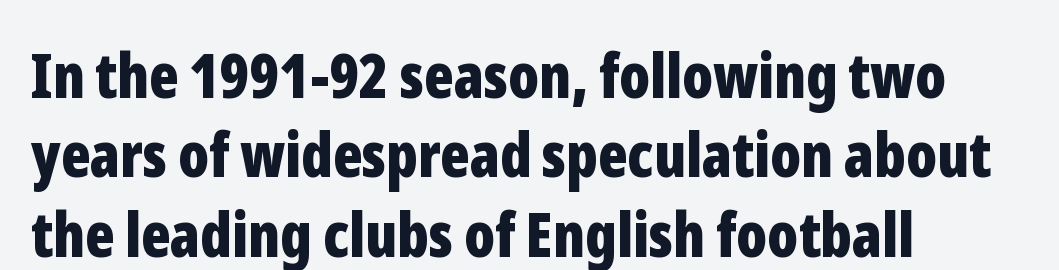
Q: Is the text bold? A: Yes.
Q: Is the text italic (slanted)? A: No, it is upright.
Q: Is the typeface a serif or a sans-serif typeface? A: Sans-serif.
Q: Is the text underlined? A: No.
Q: How is the paragraph aligned? A: Left-aligned.
Q: Is the spacing between letters normal or unusually wide? A: Normal.
Q: Is the spacing between lines tight, normal or loose? A: Normal.
Q: Width (condensed, normal, or wide)? A: Condensed.
Q: Stroke contrast? A: Low.
Q: x-height? A: Medium.
Q: Monospaced? A: No.
